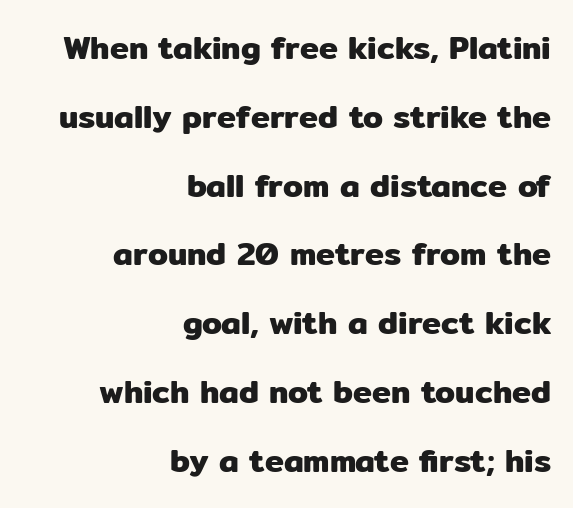
Q: Is the text italic (slanted)? A: No, it is upright.
Q: Is the typeface a serif or a sans-serif typeface? A: Sans-serif.
Q: Is the text underlined? A: No.
Q: How is the paragraph aligned? A: Right-aligned.
Q: Is the spacing between letters normal or unusually wide? A: Normal.
Q: Is the spacing between lines tight, normal or loose? A: Loose.
Q: Width (condensed, normal, or wide)? A: Normal.
Q: Stroke contrast? A: Low.
Q: x-height? A: Medium.
Q: Monospaced? A: No.
